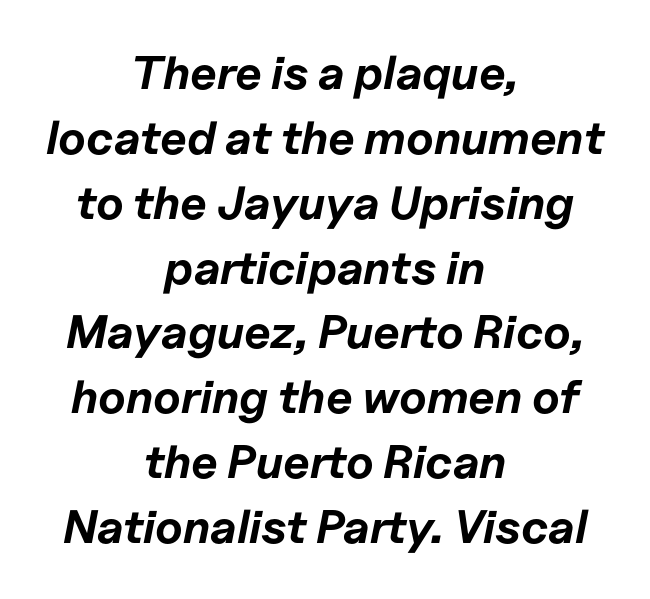
{"italic": "yes", "lean": "right", "slant_degrees": 11, "bold": "yes", "weight": "bold", "width": "normal", "stroke_contrast": "low", "x_height": "medium", "monospaced": "no", "underline": "no", "align": "center", "line_spacing": "normal", "line_spacing_ratio": 1.38, "letter_spacing": "normal", "letter_spacing_em": 0.0, "glyph_px": 47}
